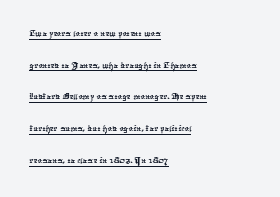
The image shows 22 px text type; set left-aligned, normal line spacing (1.44x), normal letter spacing, underlined.
